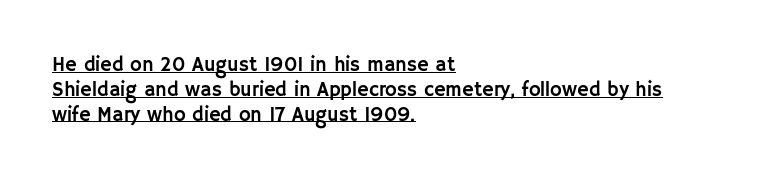
The image shows 20 px text type, upright; set left-aligned, line spacing 1.24x, normal letter spacing, underlined.
